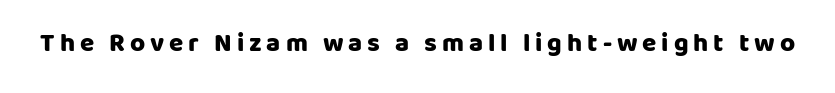
{"italic": "no", "bold": "yes", "underline": "no", "glyph_px": 26}
